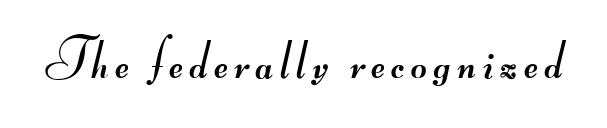
The image shows 55 px regular-weight, wide sans-serif type; set not underlined; medium stroke contrast.
